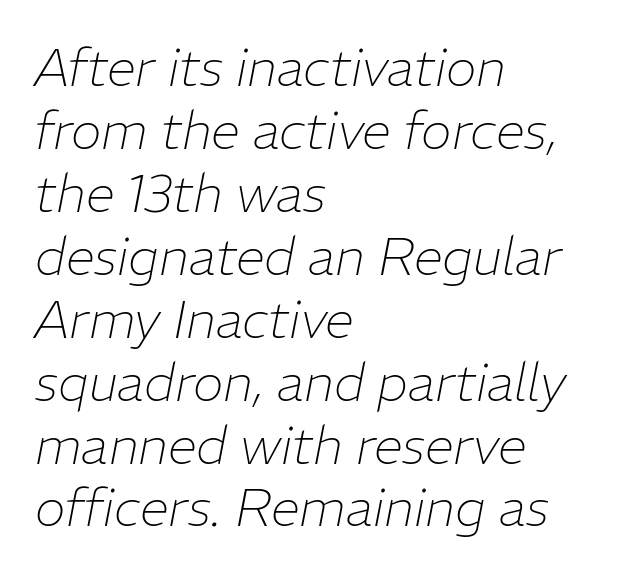
The image shows 52 px thin type, italic (leaning right); set left-aligned, line spacing 1.21x, normal letter spacing, not underlined; low stroke contrast and a medium x-height.
